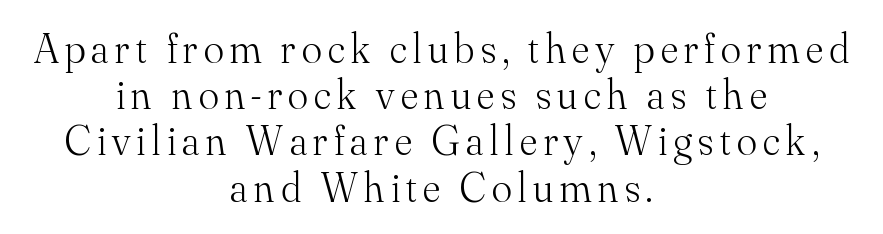
Q: Is the text bold? A: No.
Q: Is the text italic (slanted)? A: No, it is upright.
Q: Is the typeface a serif or a sans-serif typeface? A: Serif.
Q: Is the text underlined? A: No.
Q: How is the paragraph aligned? A: Centered.
Q: Is the spacing between lines tight, normal or loose? A: Tight.
Q: Width (condensed, normal, or wide)? A: Normal.
Q: Stroke contrast? A: Medium.
Q: x-height? A: Small.
Q: Monospaced? A: No.
